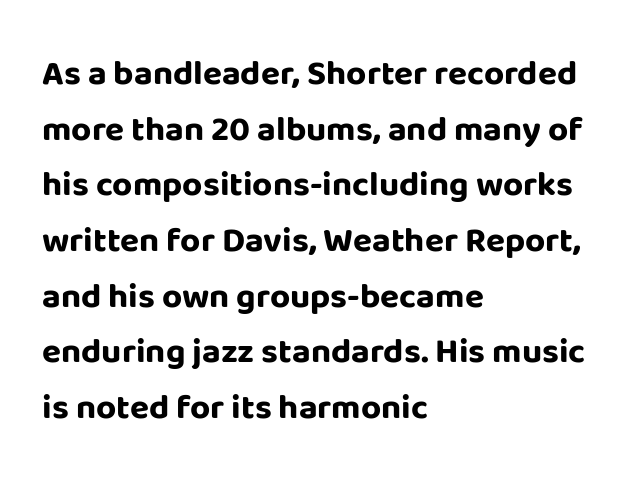
The image shows 35 px bold sans-serif type, upright; set left-aligned, normal line spacing (1.59x), normal letter spacing, not underlined; low stroke contrast and a large x-height.
